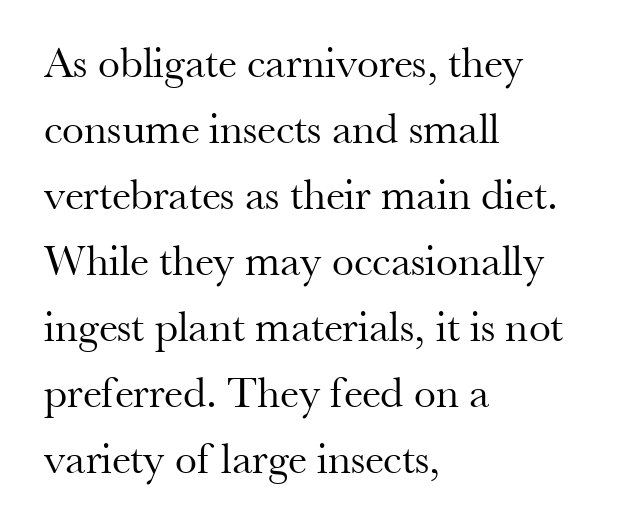
Q: Is the text bold? A: No.
Q: Is the text italic (slanted)? A: No, it is upright.
Q: Is the typeface a serif or a sans-serif typeface? A: Serif.
Q: Is the text underlined? A: No.
Q: How is the paragraph aligned? A: Left-aligned.
Q: Is the spacing between letters normal or unusually wide? A: Normal.
Q: Is the spacing between lines tight, normal or loose? A: Normal.
Q: Width (condensed, normal, or wide)? A: Normal.
Q: Stroke contrast? A: Medium.
Q: x-height? A: Small.
Q: Monospaced? A: No.
